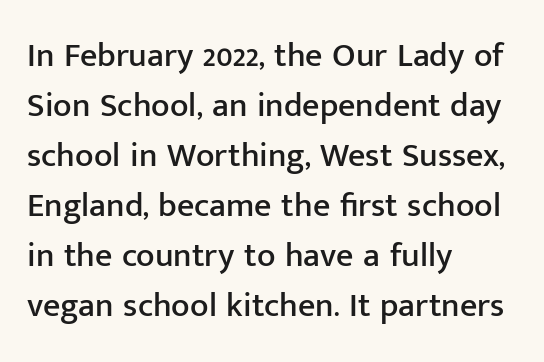
Q: Is the text italic (slanted)? A: No, it is upright.
Q: Is the typeface a serif or a sans-serif typeface? A: Sans-serif.
Q: Is the text underlined? A: No.
Q: How is the paragraph aligned? A: Left-aligned.
Q: Is the spacing between letters normal or unusually wide? A: Normal.
Q: Is the spacing between lines tight, normal or loose? A: Normal.
Q: Width (condensed, normal, or wide)? A: Normal.
Q: Stroke contrast? A: Low.
Q: x-height? A: Medium.
Q: Monospaced? A: No.
